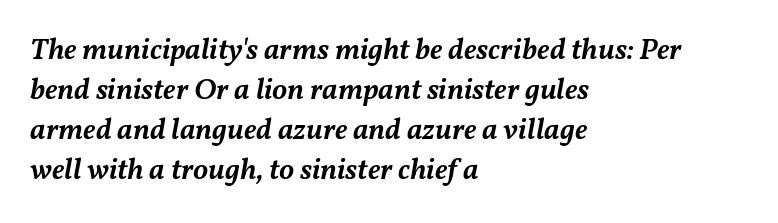
Q: Is the text bold? A: Semi-bold.
Q: Is the text italic (slanted)? A: Yes, it leans right by about 11 degrees.
Q: Is the text underlined? A: No.
Q: How is the paragraph aligned? A: Left-aligned.
Q: Is the spacing between letters normal or unusually wide? A: Normal.
Q: Is the spacing between lines tight, normal or loose? A: Normal.
Q: Width (condensed, normal, or wide)? A: Normal.
Q: Stroke contrast? A: Medium.
Q: x-height? A: Medium.
Q: Monospaced? A: No.
